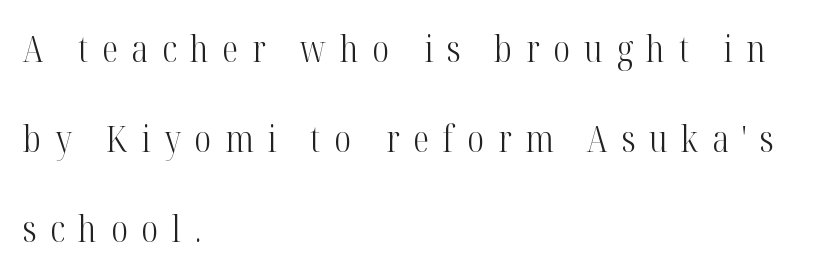
{"serif": "yes", "italic": "no", "bold": "no", "weight": "light", "width": "condensed", "stroke_contrast": "high", "x_height": "medium", "monospaced": "no", "underline": "no", "align": "left", "line_spacing": "loose", "line_spacing_ratio": 2.5, "letter_spacing": "wide", "letter_spacing_em": 0.38, "glyph_px": 36}
